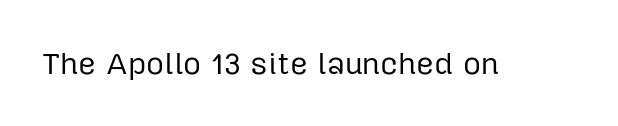
The image shows 31 px regular-weight sans-serif type, upright; set normal letter spacing, not underlined; low stroke contrast and a medium x-height.
